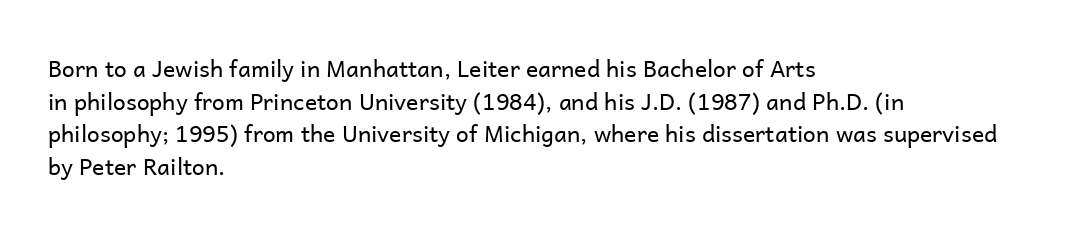
{"italic": "no", "bold": "no", "underline": "no", "align": "left", "line_spacing": "normal", "line_spacing_ratio": 1.42, "letter_spacing": "normal", "letter_spacing_em": 0.0, "glyph_px": 23}
